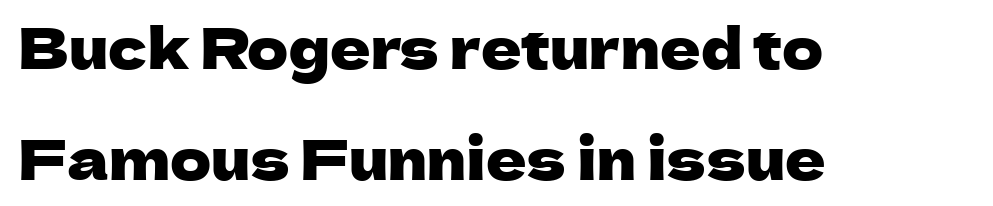
Q: Is the text italic (slanted)? A: No, it is upright.
Q: Is the typeface a serif or a sans-serif typeface? A: Sans-serif.
Q: Is the text underlined? A: No.
Q: How is the paragraph aligned? A: Left-aligned.
Q: Is the spacing between letters normal or unusually wide? A: Normal.
Q: Is the spacing between lines tight, normal or loose? A: Loose.
Q: Width (condensed, normal, or wide)? A: Normal.
Q: Stroke contrast? A: Low.
Q: x-height? A: Medium.
Q: Monospaced? A: No.
